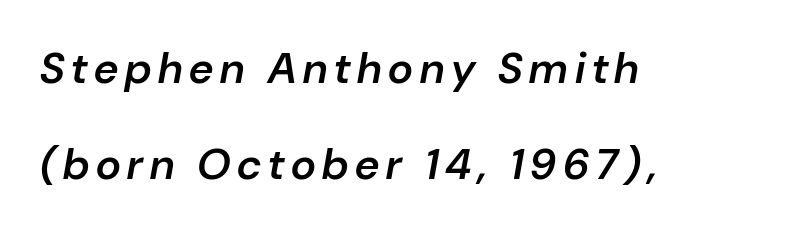
{"italic": "yes", "lean": "right", "slant_degrees": 10, "bold": "semi", "weight": "semibold", "width": "normal", "stroke_contrast": "low", "x_height": "medium", "monospaced": "no", "underline": "no", "align": "left", "line_spacing": "loose", "line_spacing_ratio": 2.23, "glyph_px": 43}
